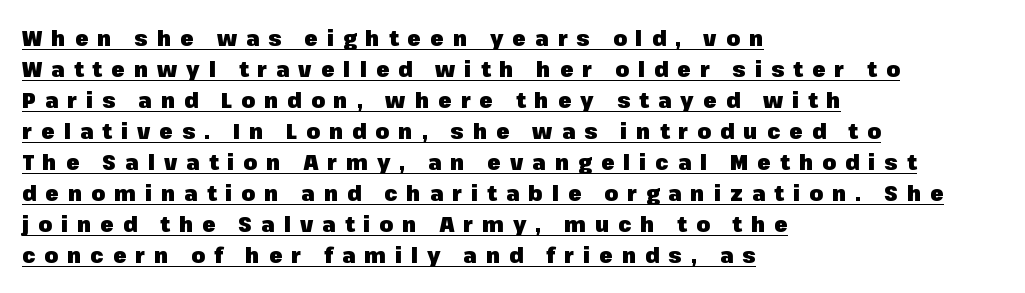
{"italic": "no", "bold": "yes", "underline": "yes", "align": "left", "line_spacing": "normal", "line_spacing_ratio": 1.41, "letter_spacing": "wide", "letter_spacing_em": 0.41, "glyph_px": 22}
